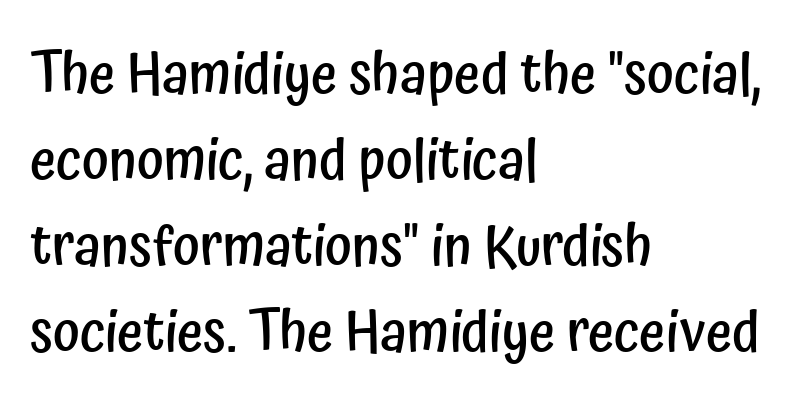
There is no visible air inserted between adjacent glyphs. Vertical spacing — default. Designer's note — italics off, roman on. All the whitespace from short lines collects on the right. This sample has the flowing, uneven cadence of proportional lettering.
